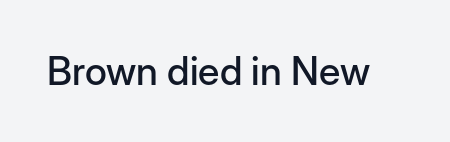
The image shows 39 px sans-serif type, upright; set normal letter spacing, not underlined; low stroke contrast and a medium x-height.
